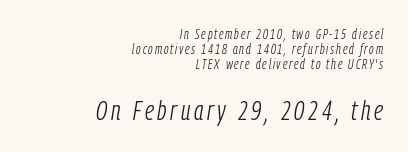
The image shows 28 px light, condensed type, italic (leaning right); set right-aligned, tight line spacing (1.06x), not underlined; the second (bottom) block is 2.0x larger; low stroke contrast and a medium x-height.
